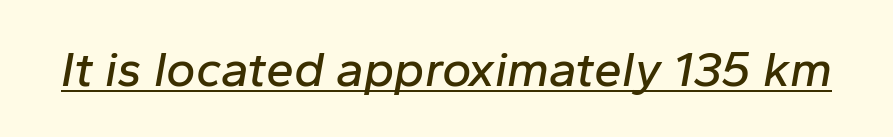
Q: Is the text italic (slanted)? A: Yes, it leans right by about 10 degrees.
Q: Is the text underlined? A: Yes.
Q: Is the spacing between letters normal or unusually wide? A: Normal.
Q: Width (condensed, normal, or wide)? A: Normal.
Q: Stroke contrast? A: Low.
Q: x-height? A: Medium.
Q: Monospaced? A: No.
